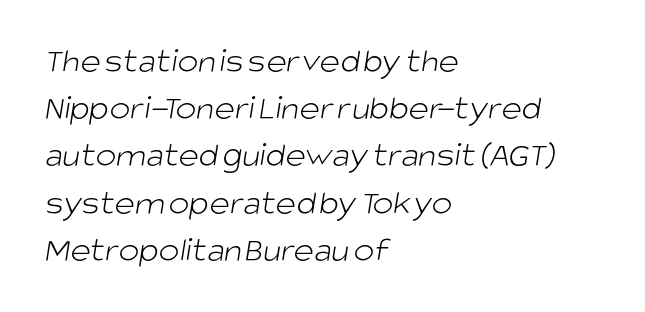
The image shows 35 px light sans-serif type; set left-aligned, normal line spacing (1.35x), normal letter spacing, not underlined; low stroke contrast and a large x-height.
